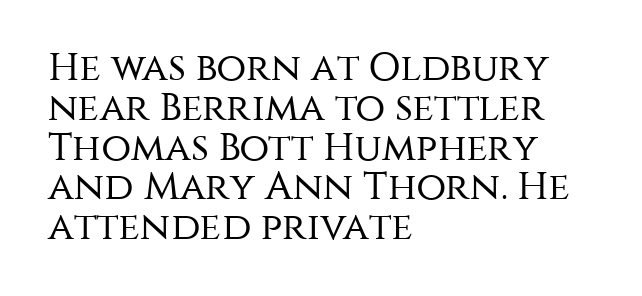
The image shows 39 px regular-weight sans-serif type, upright; set left-aligned, tight line spacing (1.02x), normal letter spacing, not underlined; medium stroke contrast and a large x-height.
